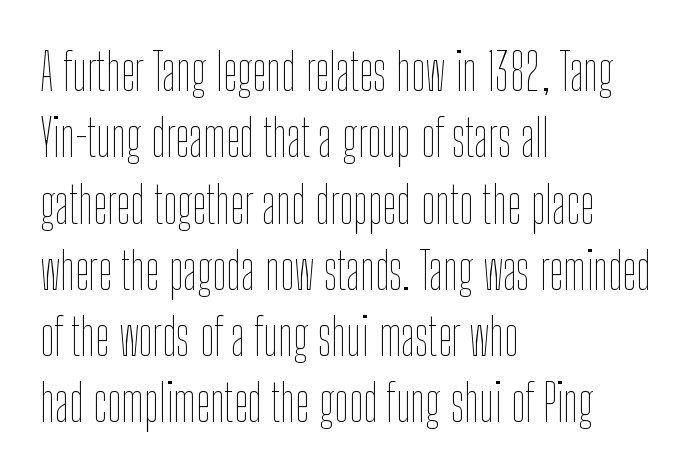
Q: Is the text bold? A: No.
Q: Is the text italic (slanted)? A: No, it is upright.
Q: Is the text underlined? A: No.
Q: How is the paragraph aligned? A: Left-aligned.
Q: Is the spacing between letters normal or unusually wide? A: Normal.
Q: Is the spacing between lines tight, normal or loose? A: Normal.
Q: Width (condensed, normal, or wide)? A: Condensed.
Q: Stroke contrast? A: Low.
Q: x-height? A: Medium.
Q: Monospaced? A: No.
